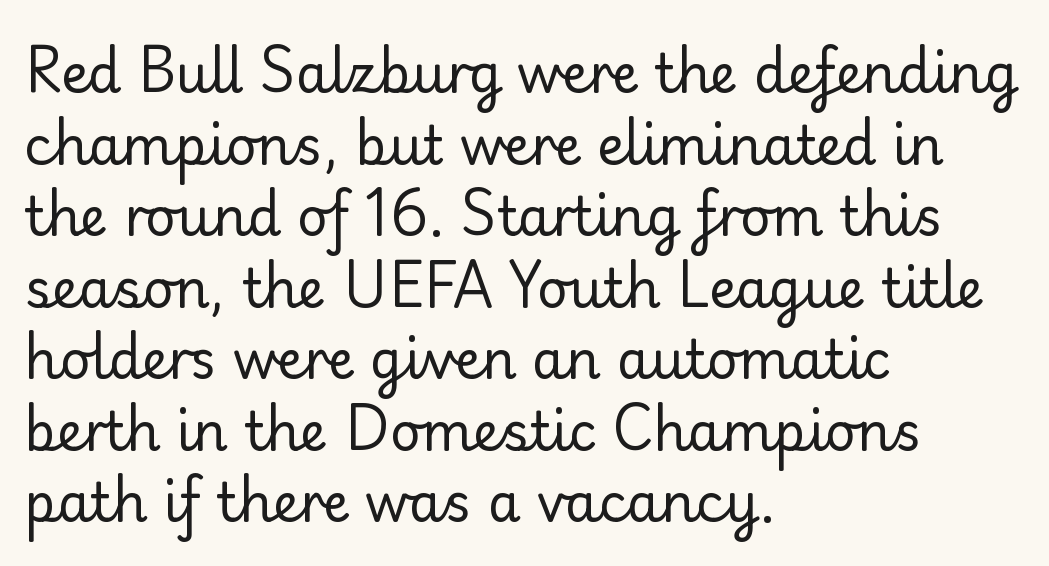
The setting favours the left margin, as ordinary paragraphs usually do. You could call the tracking neutral — neither tight nor loose. Glance below the letters and you will spot only blank space. Students, observe: this is what conventionally led text looks like. The font is comparable to plain body text, perhaps lighter.
